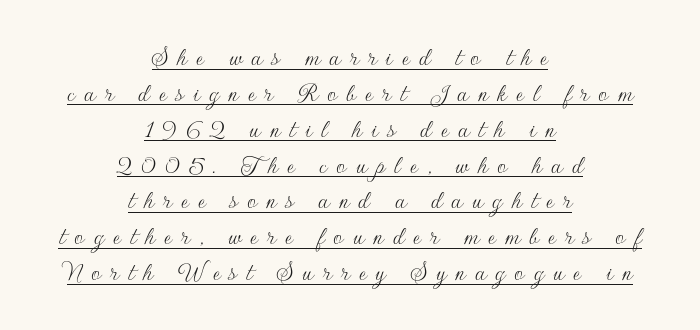
Q: Is the text bold? A: No.
Q: Is the text italic (slanted)? A: Yes.
Q: Is the typeface a serif or a sans-serif typeface? A: Sans-serif.
Q: Is the text underlined? A: Yes.
Q: How is the paragraph aligned? A: Centered.
Q: Is the spacing between letters normal or unusually wide? A: Unusually wide.
Q: Is the spacing between lines tight, normal or loose? A: Normal.
Q: Width (condensed, normal, or wide)? A: Normal.
Q: Stroke contrast? A: Low.
Q: x-height? A: Small.
Q: Monospaced? A: No.
